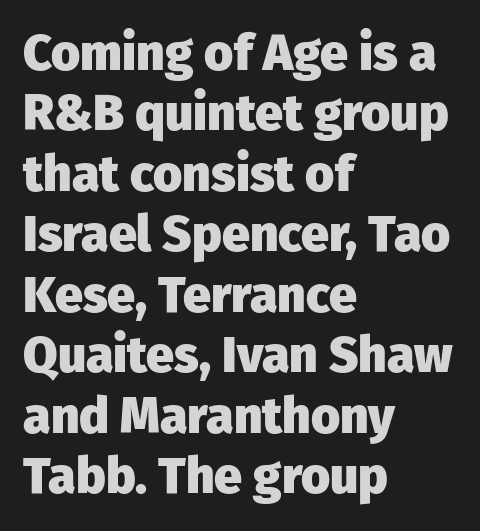
Q: Is the text bold? A: Yes.
Q: Is the text italic (slanted)? A: No, it is upright.
Q: Is the typeface a serif or a sans-serif typeface? A: Sans-serif.
Q: Is the text underlined? A: No.
Q: How is the paragraph aligned? A: Left-aligned.
Q: Is the spacing between letters normal or unusually wide? A: Normal.
Q: Width (condensed, normal, or wide)? A: Normal.
Q: Stroke contrast? A: Low.
Q: x-height? A: Medium.
Q: Monospaced? A: No.
